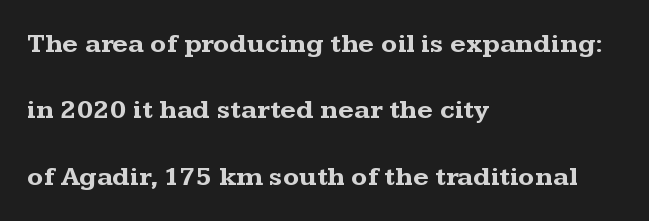
Vertically, the passage feels expansive, rows floating well apart. Letter spacing: default. The passage shown is emphatically bold. The string is rendered with underlining switched off.
